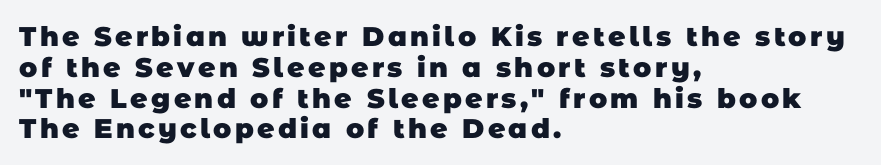
All the whitespace from short lines collects on the right. Heft: maximum for text — a bold. Line spacing here is tight. Plain, unruled lines of type.
